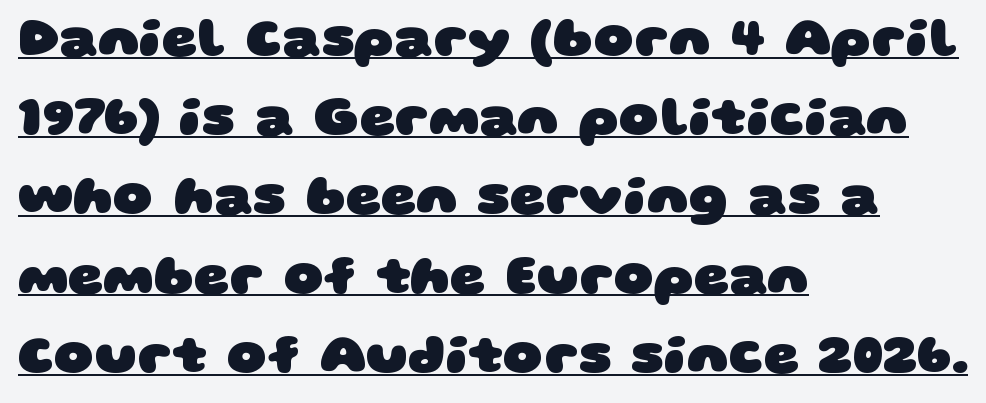
Where is the straight margin? On the left. Underlined type. Strokes here are thick enough to call this a true bold. Each letter keeps its own natural width here, so spacing adapts to shape. Characters follow at the spacing the type designer built in. The passage shown is typeset with a sans-serif family.
